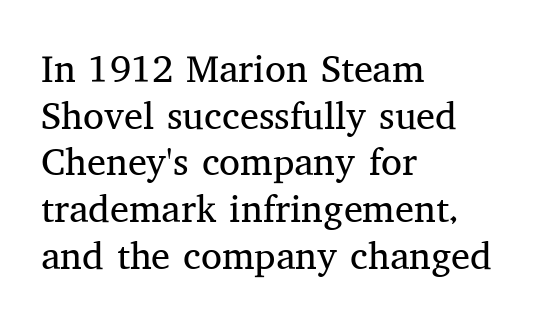
Yep, those are serifs on the letters. This is the regular roman posture of the typeface. Plain, unruled lines of type. Teacher's note: observe the even left margin — that is flush-left alignment.
